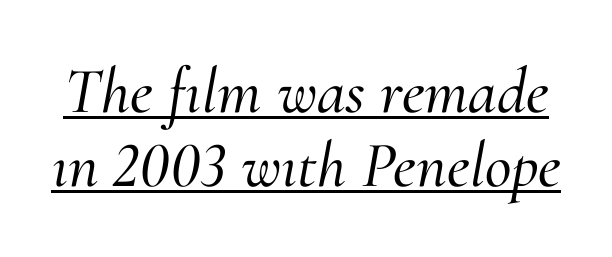
A typesetter would mark this as italic. Proportional: the letters do not fall into vertical columns. The rendering uses a small line-height, squeezing the rows. This rendering features underlined lettering. Nothing unusual about the tracking: characters are spaced as the font intends.
